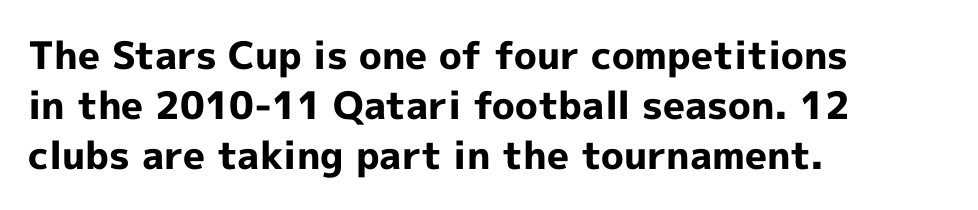
The image shows 38 px bold sans-serif type, upright; set left-aligned, normal line spacing (1.31x), normal letter spacing, not underlined; a medium x-height.
